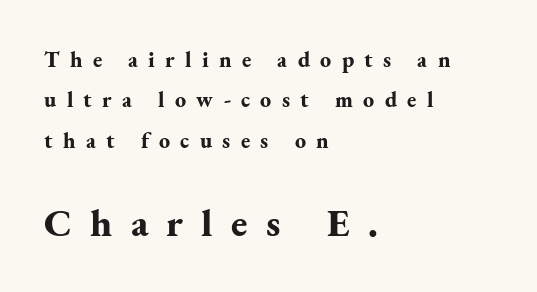
{"serif": "yes", "italic": "no", "bold": "yes", "weight": "bold", "width": "normal", "stroke_contrast": "medium", "x_height": "small", "monospaced": "no", "underline": "no", "align": "left", "line_spacing_ratio": 1.83, "letter_spacing": "wide", "letter_spacing_em": 0.47, "larger_block": "second", "size_ratio": 1.77, "glyph_px": 39}
